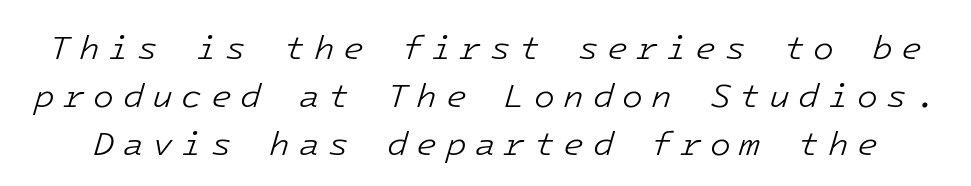
The image shows 34 px light type, italic (leaning right); set normal line spacing (1.41x), unusually wide letter spacing (+0.25 em), not underlined; low stroke contrast and a medium x-height.
